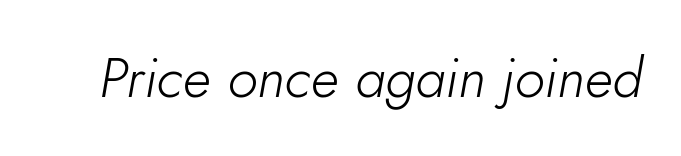
The rendering applies a slant to the glyphs. Looks like regular typesetting: each glyph gets only the width it needs. A clean baseline with only descenders dipping below it. Letters have the restrained weight of plain body copy at most.
